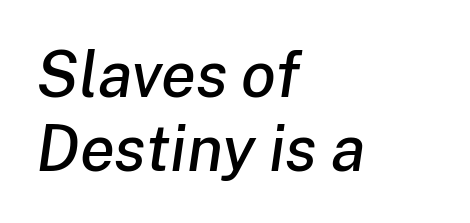
The image shows 64 px text type, italic (leaning right); set left-aligned, line spacing 1.16x, normal letter spacing, not underlined; low stroke contrast and a medium x-height.
